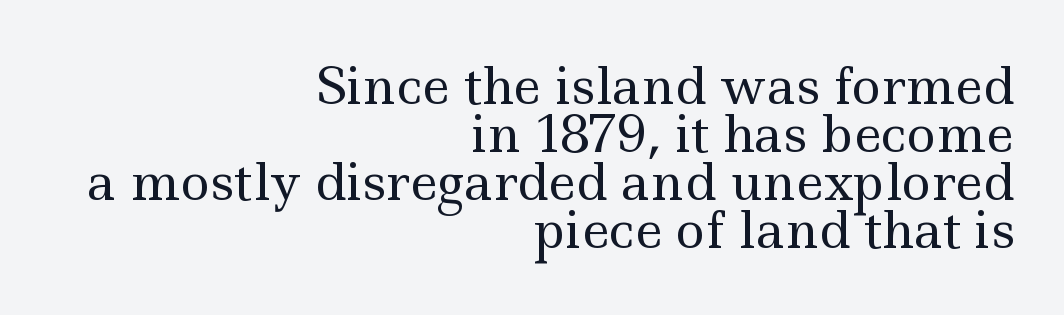
{"serif": "yes", "italic": "no", "bold": "no", "weight": "regular", "width": "wide", "x_height": "small", "monospaced": "no", "underline": "no", "align": "right", "line_spacing": "tight", "line_spacing_ratio": 0.96, "letter_spacing": "normal", "letter_spacing_em": 0.0, "glyph_px": 50}
